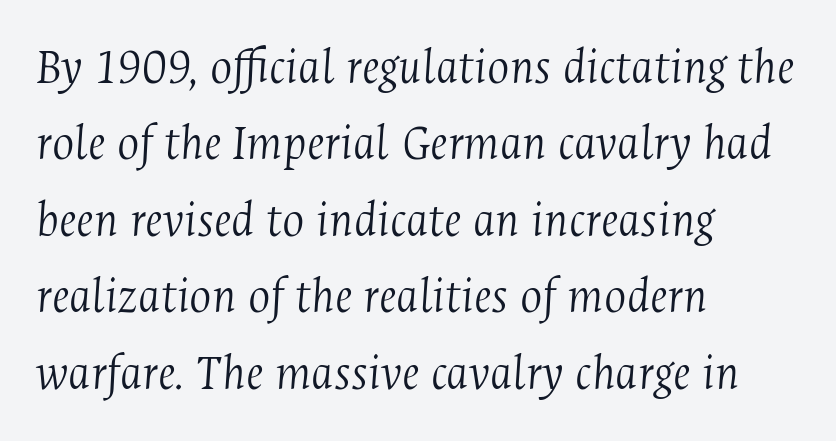
{"serif": "yes", "italic": "yes", "lean": "right", "slant_degrees": 4, "bold": "no", "weight": "light", "width": "condensed", "stroke_contrast": "medium", "x_height": "medium", "monospaced": "no", "underline": "no", "align": "left", "line_spacing": "normal", "line_spacing_ratio": 1.47, "letter_spacing": "normal", "letter_spacing_em": 0.0, "glyph_px": 52}
